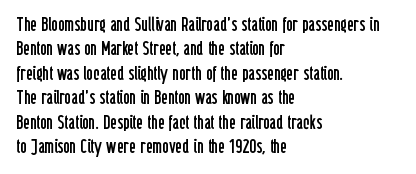
{"italic": "no", "bold": "no", "underline": "no", "align": "left", "line_spacing_ratio": 1.22, "letter_spacing": "normal", "letter_spacing_em": 0.0, "glyph_px": 20}
